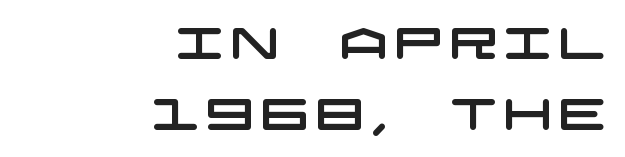
The image shows 43 px wide sans-serif type; set right-aligned, normal line spacing (1.64x), not underlined; low stroke contrast and a large x-height.
